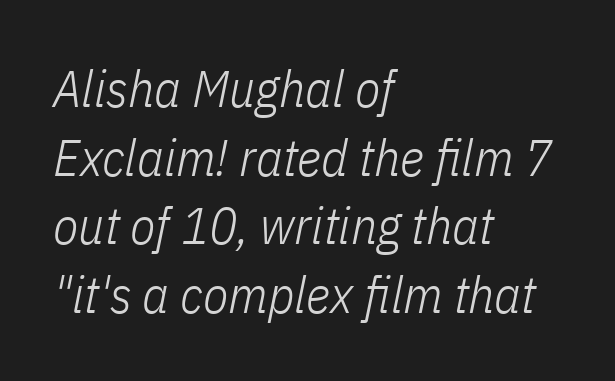
{"italic": "yes", "lean": "right", "slant_degrees": 11, "bold": "no", "weight": "light", "width": "condensed", "stroke_contrast": "low", "x_height": "medium", "monospaced": "no", "underline": "no", "align": "left", "line_spacing": "normal", "line_spacing_ratio": 1.32, "letter_spacing": "normal", "letter_spacing_em": 0.0, "glyph_px": 52}
